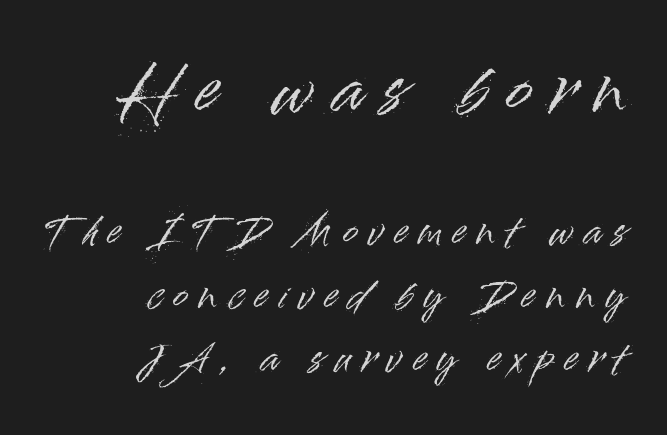
Q: Is the text italic (slanted)? A: Yes.
Q: Is the typeface a serif or a sans-serif typeface? A: Sans-serif.
Q: Is the text underlined? A: No.
Q: How is the paragraph aligned? A: Right-aligned.
Q: Is the spacing between letters normal or unusually wide? A: Unusually wide.
Q: Which block of text is set in a larger size, the first (top) or the second (bottom)? A: The first (top) one.
Q: Width (condensed, normal, or wide)? A: Normal.
Q: Stroke contrast? A: High.
Q: x-height? A: Small.
Q: Monospaced? A: No.
